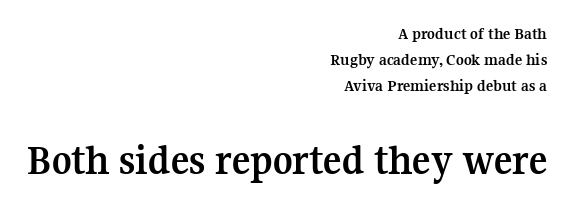
Q: Is the text bold? A: Yes.
Q: Is the text italic (slanted)? A: No, it is upright.
Q: Is the typeface a serif or a sans-serif typeface? A: Serif.
Q: Is the text underlined? A: No.
Q: How is the paragraph aligned? A: Right-aligned.
Q: Is the spacing between letters normal or unusually wide? A: Normal.
Q: Is the spacing between lines tight, normal or loose? A: Normal.
Q: Which block of text is set in a larger size, the first (top) or the second (bottom)? A: The second (bottom) one.
Q: Width (condensed, normal, or wide)? A: Normal.
Q: Stroke contrast? A: Medium.
Q: x-height? A: Medium.
Q: Monospaced? A: No.
